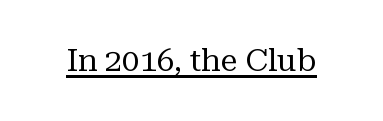
The image shows 31 px regular-weight serif type, upright; set normal letter spacing, underlined; medium stroke contrast and a medium x-height.
